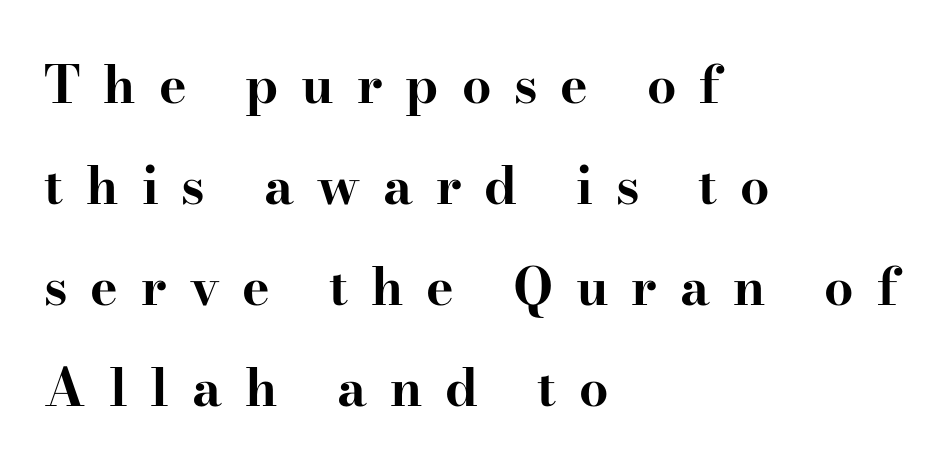
The image shows 52 px bold, wide serif type, upright; set left-aligned, loose line spacing (1.94x), unusually wide letter spacing (+0.44 em), not underlined; high stroke contrast and a small x-height.
